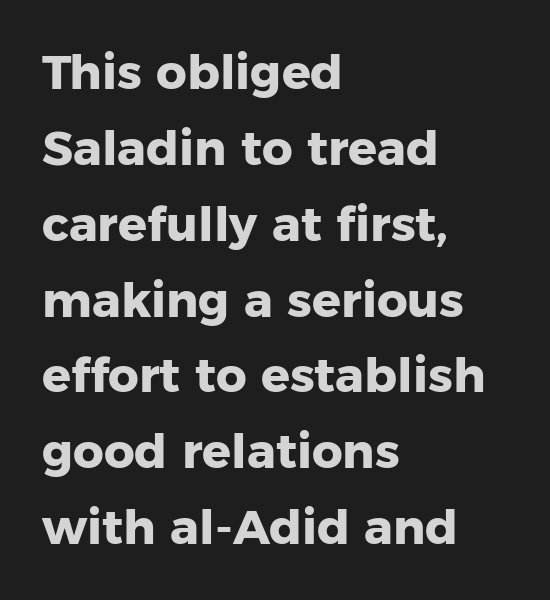
The image shows 48 px heavy sans-serif type, upright; set left-aligned, normal line spacing (1.58x), normal letter spacing, not underlined; low stroke contrast and a medium x-height.
